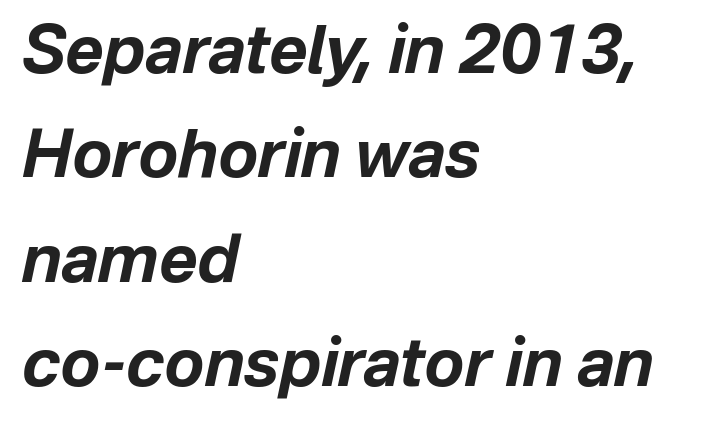
{"italic": "yes", "lean": "right", "slant_degrees": 12, "bold": "yes", "weight": "bold", "width": "normal", "stroke_contrast": "low", "x_height": "medium", "monospaced": "no", "underline": "no", "align": "left", "line_spacing": "normal", "line_spacing_ratio": 1.58, "letter_spacing": "normal", "letter_spacing_em": 0.0, "glyph_px": 66}
